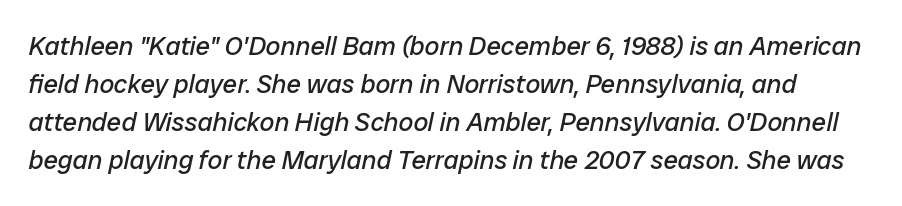
{"italic": "yes", "lean": "right", "slant_degrees": 12, "bold": "no", "underline": "no", "line_spacing": "normal", "line_spacing_ratio": 1.46, "letter_spacing": "normal", "letter_spacing_em": 0.0, "glyph_px": 26}
